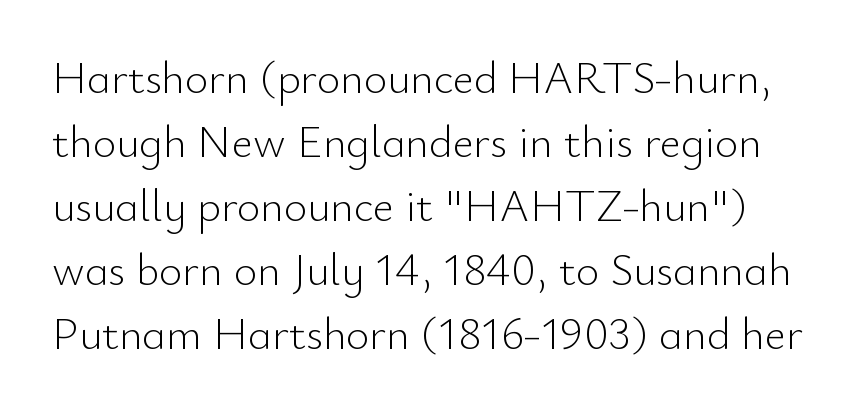
Heaviness? Minimal to ordinary, like unemphasized prose. Default kerning and tracking; the words read as compact shapes. The designer went with a sans here, leaving each stem footless. The specimen omits any rule beneath the text block's lines. The rendering uses natural spacing where letterforms have individual widths.
